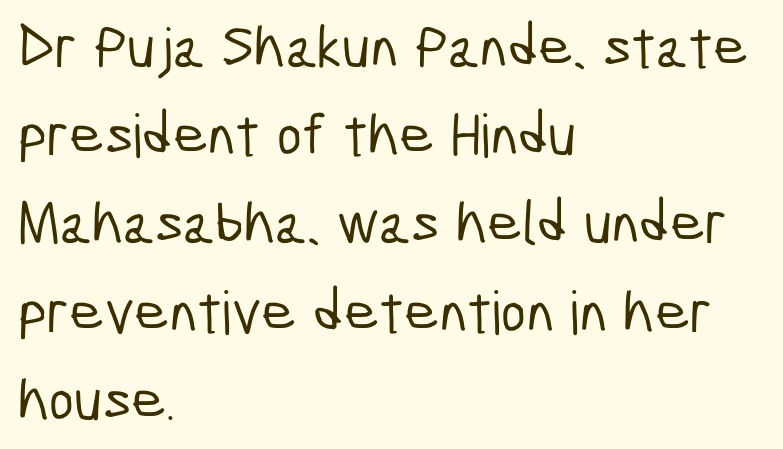
{"serif": "no", "width": "condensed", "stroke_contrast": "low", "x_height": "medium", "monospaced": "no", "underline": "no", "align": "left", "line_spacing": "normal", "line_spacing_ratio": 1.47, "letter_spacing": "normal", "letter_spacing_em": 0.0, "glyph_px": 60}
